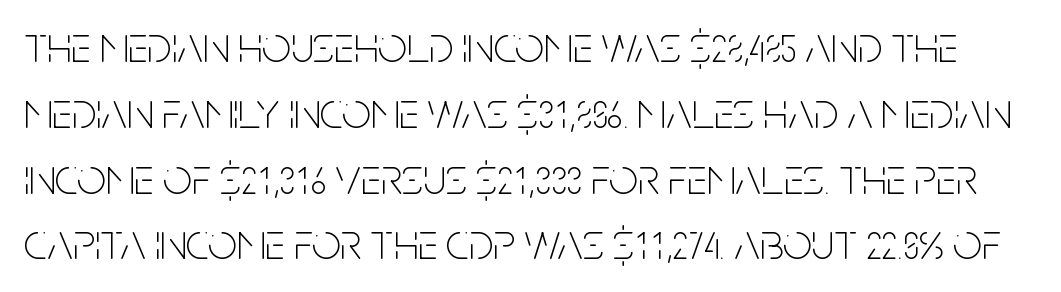
{"serif": "no", "italic": "no", "bold": "no", "weight": "thin", "width": "condensed", "stroke_contrast": "low", "x_height": "large", "monospaced": "no", "underline": "no", "line_spacing": "normal", "line_spacing_ratio": 1.29, "letter_spacing": "normal", "letter_spacing_em": 0.0, "glyph_px": 51}
